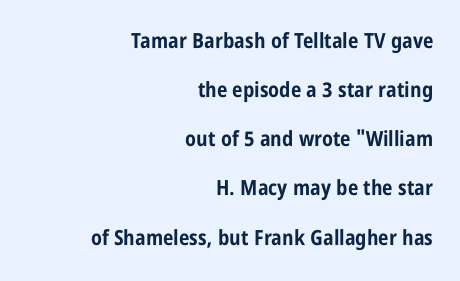
{"italic": "no", "bold": "yes", "underline": "no", "align": "right", "line_spacing": "loose", "line_spacing_ratio": 2.34, "letter_spacing": "normal", "letter_spacing_em": 0.0, "glyph_px": 21}
